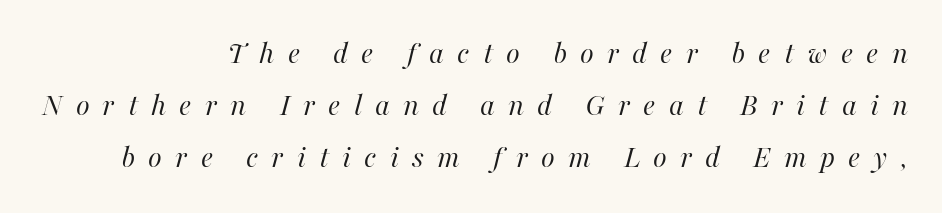
Q: Is the text bold? A: No.
Q: Is the text italic (slanted)? A: Yes, it leans right by about 16 degrees.
Q: Is the text underlined? A: No.
Q: How is the paragraph aligned? A: Right-aligned.
Q: Is the spacing between letters normal or unusually wide? A: Unusually wide.
Q: Is the spacing between lines tight, normal or loose? A: Normal.
Q: Width (condensed, normal, or wide)? A: Normal.
Q: Stroke contrast? A: High.
Q: x-height? A: Medium.
Q: Monospaced? A: No.
